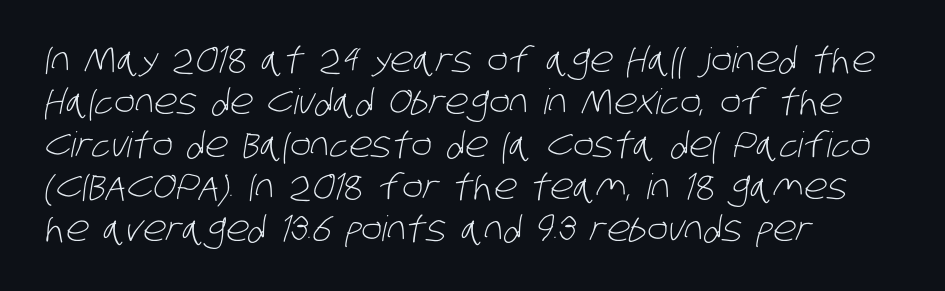
{"serif": "no", "bold": "no", "weight": "light", "width": "condensed", "stroke_contrast": "low", "x_height": "large", "monospaced": "no", "underline": "no", "align": "left", "line_spacing_ratio": 1.21, "letter_spacing": "normal", "letter_spacing_em": 0.0, "glyph_px": 35}
